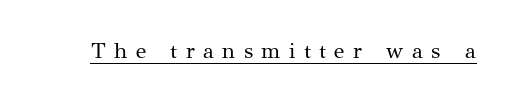
The image shows 22 px text type, upright; set unusually wide letter spacing (+0.38 em), underlined.
